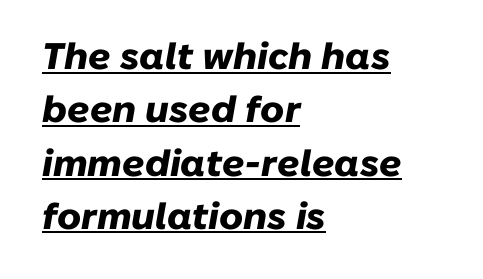
Q: Is the text bold? A: Yes.
Q: Is the text italic (slanted)? A: Yes, it leans right by about 10 degrees.
Q: Is the text underlined? A: Yes.
Q: How is the paragraph aligned? A: Left-aligned.
Q: Is the spacing between letters normal or unusually wide? A: Normal.
Q: Is the spacing between lines tight, normal or loose? A: Normal.
Q: Width (condensed, normal, or wide)? A: Normal.
Q: Stroke contrast? A: Low.
Q: x-height? A: Medium.
Q: Monospaced? A: No.
